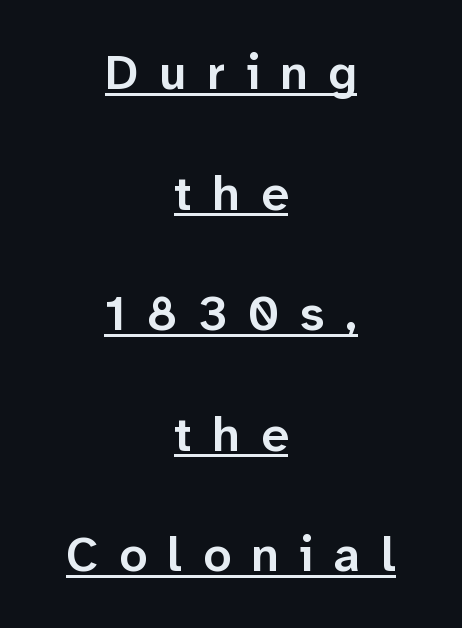
Q: Is the text bold? A: Semi-bold.
Q: Is the text italic (slanted)? A: No, it is upright.
Q: Is the typeface a serif or a sans-serif typeface? A: Sans-serif.
Q: Is the text underlined? A: Yes.
Q: How is the paragraph aligned? A: Centered.
Q: Is the spacing between letters normal or unusually wide? A: Unusually wide.
Q: Is the spacing between lines tight, normal or loose? A: Loose.
Q: Width (condensed, normal, or wide)? A: Normal.
Q: Stroke contrast? A: Low.
Q: x-height? A: Medium.
Q: Monospaced? A: No.
